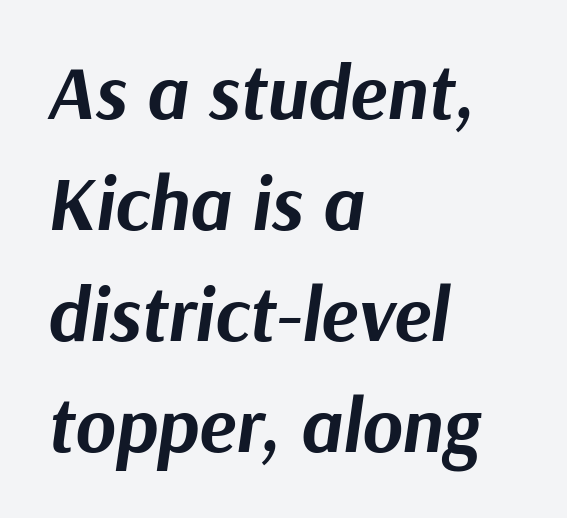
Line spacing here is normal. Lines of text with bare space underneath. Caption: multi-line text, flush left, ragged right. The passage shown leans; its letterforms are oblique. Varying glyph widths throughout — classic text-font behaviour. What stands out about the letter spacing? Nothing — it is the standard amount.
